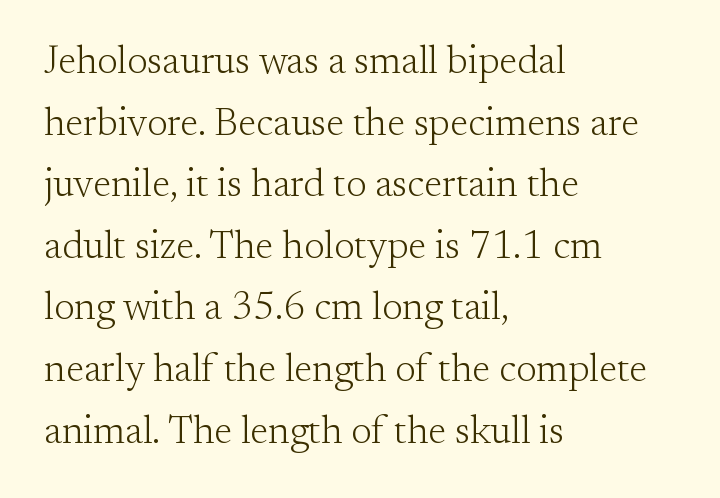
Q: Is the text bold? A: No.
Q: Is the text italic (slanted)? A: No, it is upright.
Q: Is the typeface a serif or a sans-serif typeface? A: Serif.
Q: Is the text underlined? A: No.
Q: How is the paragraph aligned? A: Left-aligned.
Q: Is the spacing between letters normal or unusually wide? A: Normal.
Q: Is the spacing between lines tight, normal or loose? A: Normal.
Q: Width (condensed, normal, or wide)? A: Normal.
Q: Stroke contrast? A: Medium.
Q: x-height? A: Small.
Q: Monospaced? A: No.
